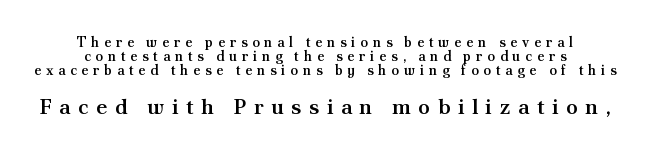
The gap between lines stays unmarked. In terms of letterspacing, this is a distinctly airy, spread setting. The block sitting lower on the canvas is the one with enlarged characters. Typesetter's note: demi weight, one step under bold. The lettering stays uniformly vertical, giving the passage a roman look. The rendering uses a small line-height, squeezing the rows.
